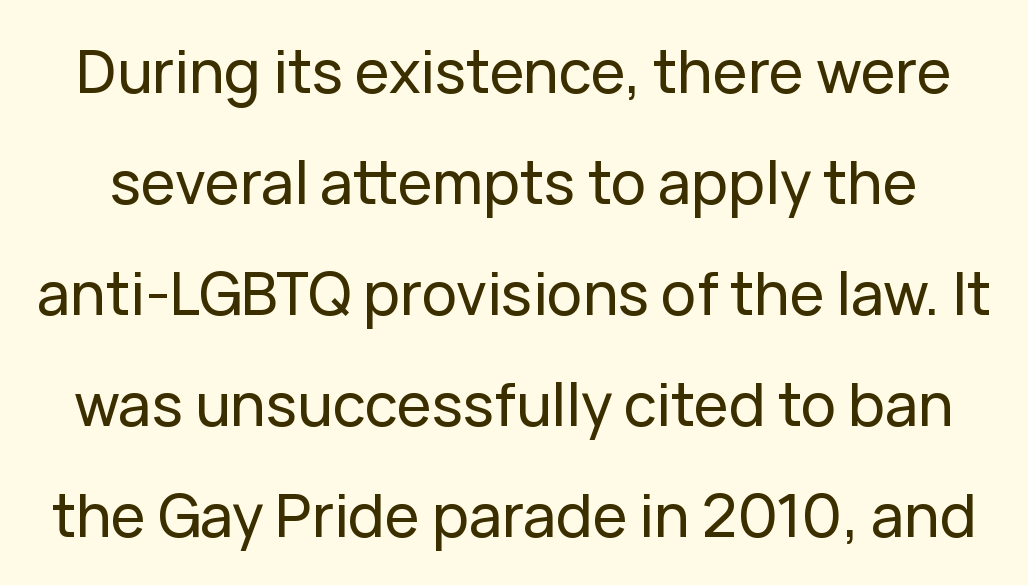
{"serif": "no", "italic": "no", "width": "normal", "stroke_contrast": "low", "x_height": "medium", "monospaced": "no", "underline": "no", "line_spacing_ratio": 1.88, "letter_spacing": "normal", "letter_spacing_em": 0.0, "glyph_px": 59}
